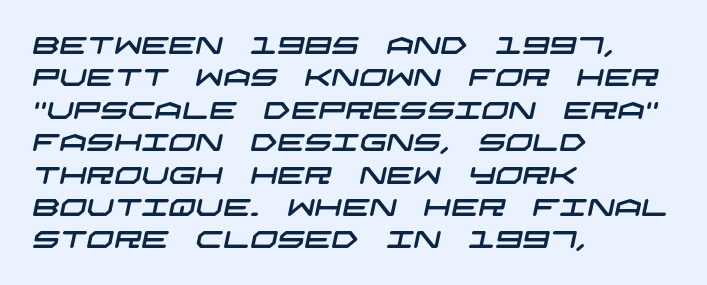
Q: Is the text underlined? A: No.
Q: How is the paragraph aligned? A: Left-aligned.
Q: Is the spacing between letters normal or unusually wide? A: Normal.
Q: Is the spacing between lines tight, normal or loose? A: Normal.
